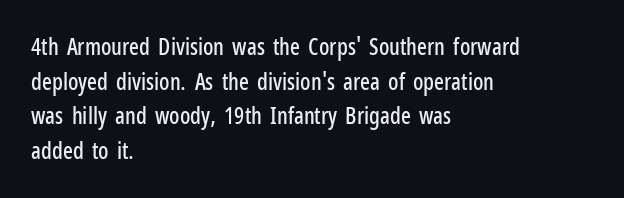
Q: Is the text italic (slanted)? A: No, it is upright.
Q: Is the text underlined? A: No.
Q: How is the paragraph aligned? A: Left-aligned.
Q: Is the spacing between letters normal or unusually wide? A: Normal.
Q: Is the spacing between lines tight, normal or loose? A: Normal.
